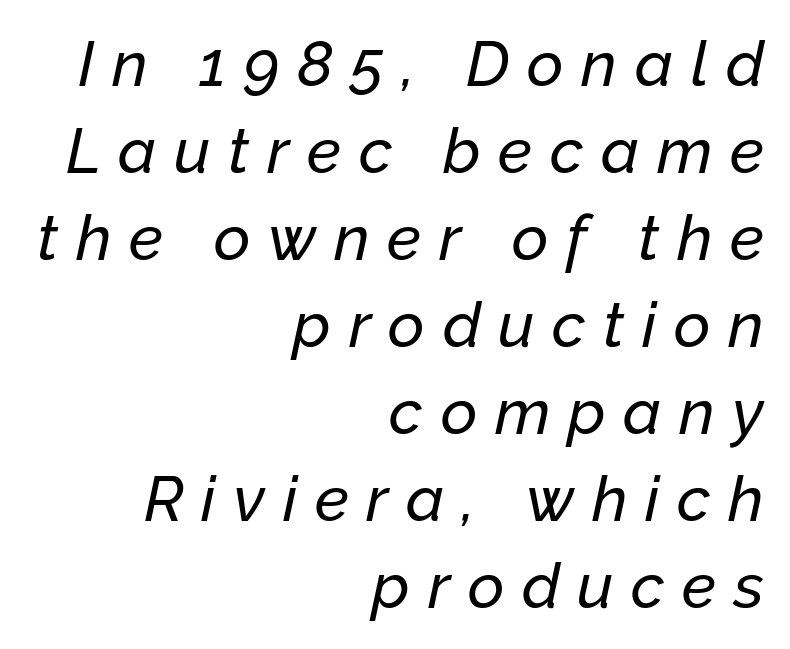
The image shows 63 px text type, italic (leaning right); set right-aligned, normal line spacing (1.38x), unusually wide letter spacing (+0.28 em), not underlined; low stroke contrast and a medium x-height.
